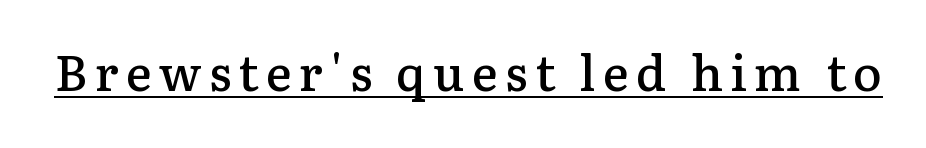
{"serif": "yes", "italic": "no", "bold": "semi", "weight": "semibold", "width": "normal", "stroke_contrast": "low", "x_height": "medium", "monospaced": "no", "underline": "yes", "glyph_px": 49}
